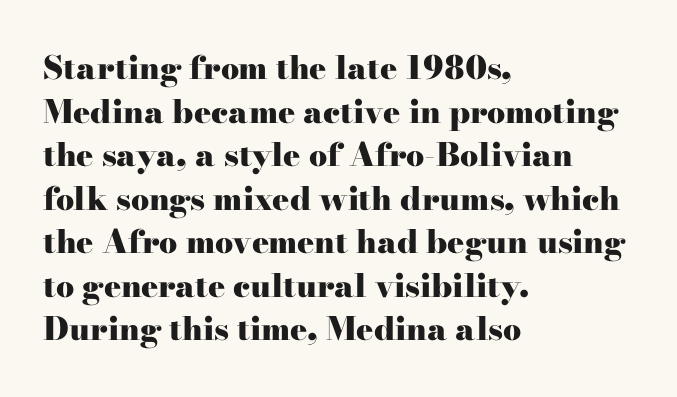
{"serif": "yes", "italic": "no", "bold": "yes", "weight": "heavy", "width": "wide", "stroke_contrast": "high", "x_height": "small", "monospaced": "no", "underline": "no", "align": "left", "line_spacing": "normal", "line_spacing_ratio": 1.36, "letter_spacing": "normal", "letter_spacing_em": 0.0, "glyph_px": 32}
